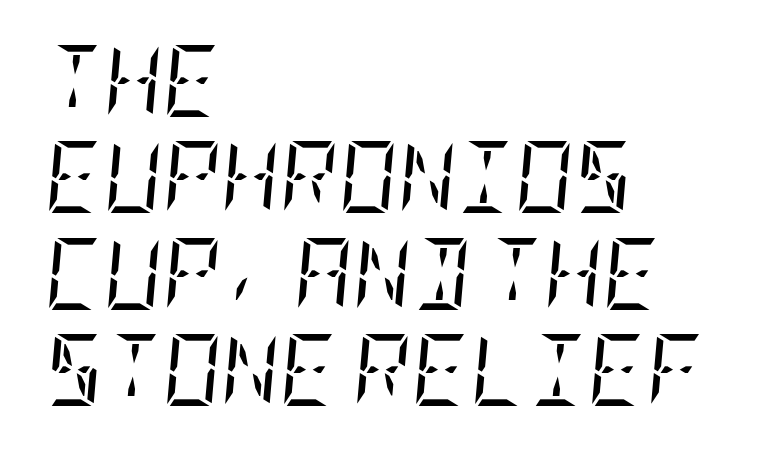
The image shows 72 px regular-weight, condensed serif type, italic (leaning right); set left-aligned, normal line spacing (1.34x), normal letter spacing, not underlined; low stroke contrast and a large x-height.
